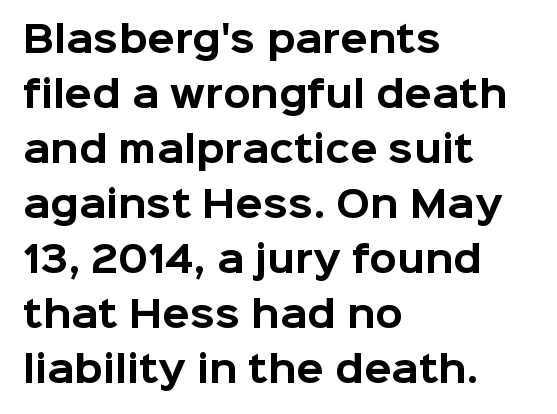
The type sits square on the baseline with zero lean. Does the leading feel generous? No, just average. Typesetter's note: full bold, strokes at maximum text heaviness. Note: no serifs on the glyphs.
